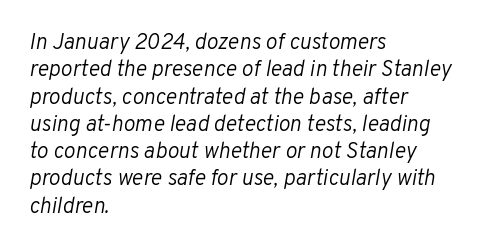
The lines in this sample share a left origin and differ only in where they stop. Observe the ordinary spacing: letters are neighbours, not strangers. Type without underlining. A typesetter would mark this as italic.
